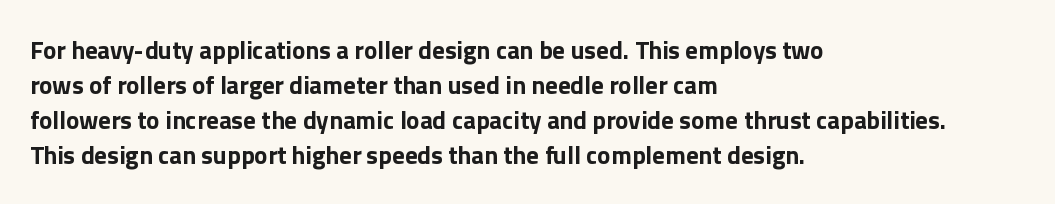
Q: Is the text bold? A: Yes.
Q: Is the text italic (slanted)? A: No, it is upright.
Q: Is the text underlined? A: No.
Q: How is the paragraph aligned? A: Left-aligned.
Q: Is the spacing between letters normal or unusually wide? A: Normal.
Q: Is the spacing between lines tight, normal or loose? A: Normal.
